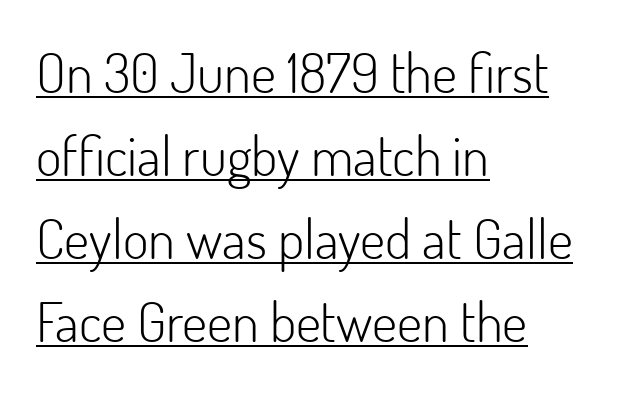
Q: Is the text bold? A: No.
Q: Is the text italic (slanted)? A: No, it is upright.
Q: Is the typeface a serif or a sans-serif typeface? A: Sans-serif.
Q: Is the text underlined? A: Yes.
Q: How is the paragraph aligned? A: Left-aligned.
Q: Is the spacing between letters normal or unusually wide? A: Normal.
Q: Is the spacing between lines tight, normal or loose? A: Normal.
Q: Width (condensed, normal, or wide)? A: Normal.
Q: Stroke contrast? A: Low.
Q: x-height? A: Small.
Q: Monospaced? A: No.
